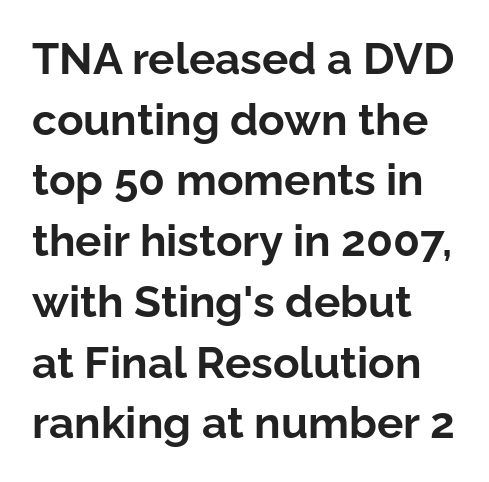
Q: Is the text bold? A: Yes.
Q: Is the text italic (slanted)? A: No, it is upright.
Q: Is the typeface a serif or a sans-serif typeface? A: Sans-serif.
Q: Is the text underlined? A: No.
Q: How is the paragraph aligned? A: Left-aligned.
Q: Is the spacing between letters normal or unusually wide? A: Normal.
Q: Is the spacing between lines tight, normal or loose? A: Normal.
Q: Width (condensed, normal, or wide)? A: Normal.
Q: Stroke contrast? A: Low.
Q: x-height? A: Medium.
Q: Monospaced? A: No.
